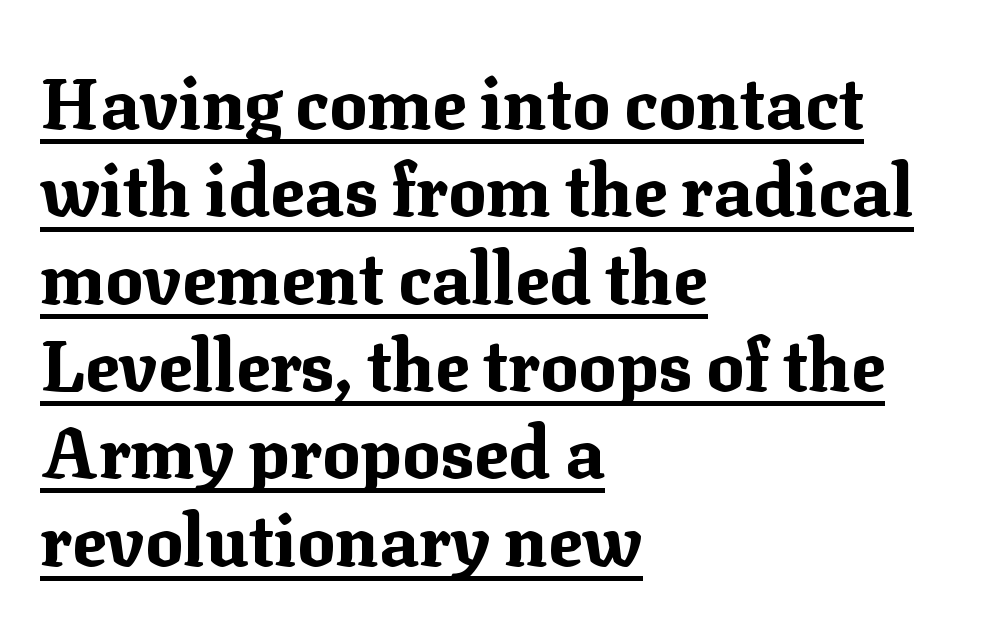
Tracking value appears to be zero — textbook default spacing. Does the weight exceed regular? Yes, all the way to bold. These lines were composed using upright roman letters. Note the varied advance widths — an 'i' is clearly narrower than an 'm'.
